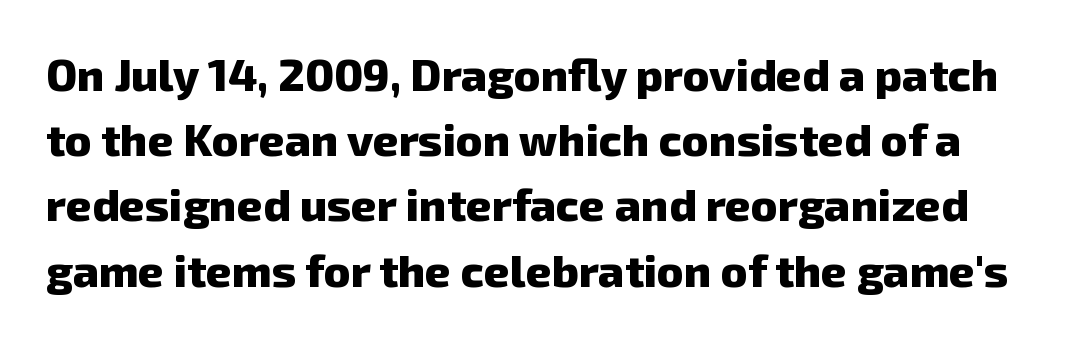
The image shows 45 px heavy sans-serif type; set normal line spacing (1.45x), normal letter spacing, not underlined; low stroke contrast and a medium x-height.
